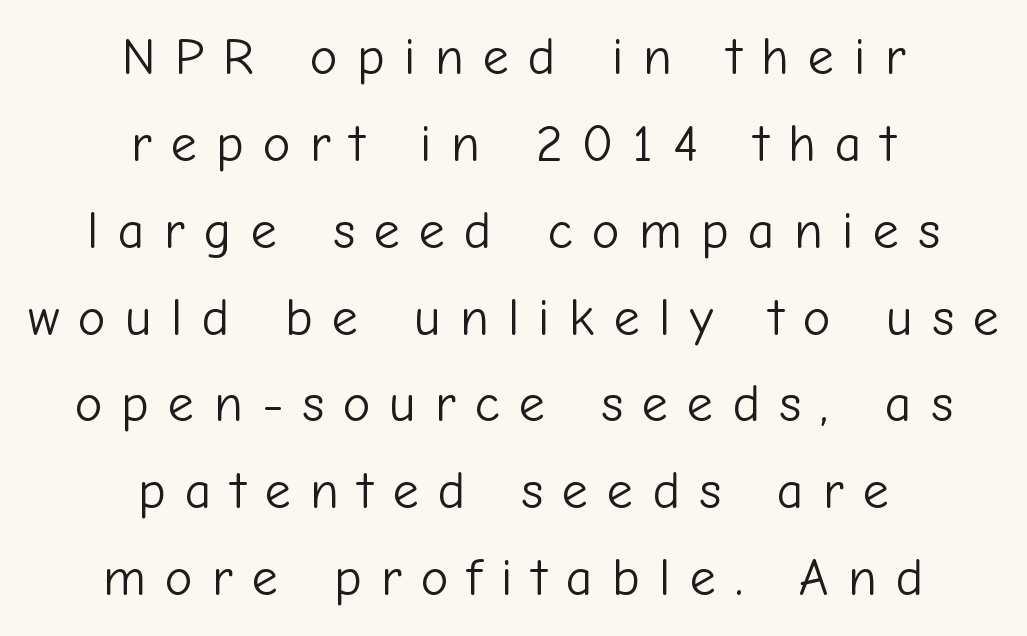
Q: Is the text bold? A: No.
Q: Is the text italic (slanted)? A: No, it is upright.
Q: Is the typeface a serif or a sans-serif typeface? A: Sans-serif.
Q: Is the text underlined? A: No.
Q: How is the paragraph aligned? A: Centered.
Q: Is the spacing between letters normal or unusually wide? A: Unusually wide.
Q: Is the spacing between lines tight, normal or loose? A: Normal.
Q: Width (condensed, normal, or wide)? A: Normal.
Q: Stroke contrast? A: Low.
Q: x-height? A: Medium.
Q: Monospaced? A: No.
